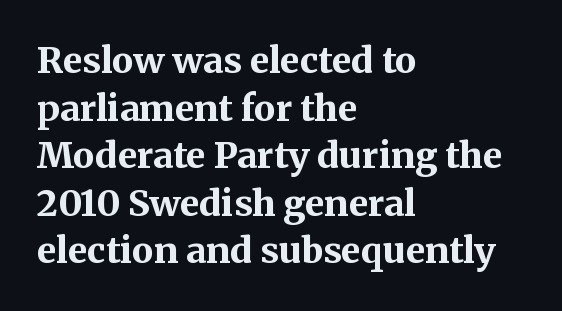
In CSS terms this would be text-align: left. The characters display serif detailing at their extremities. Between one letter and the next there's only the usual sliver of space. The gap between lines stays unmarked. The typesetting leans heavy: a genuine bold. Vertically, the passage feels balanced, rows spaced as you'd expect.
